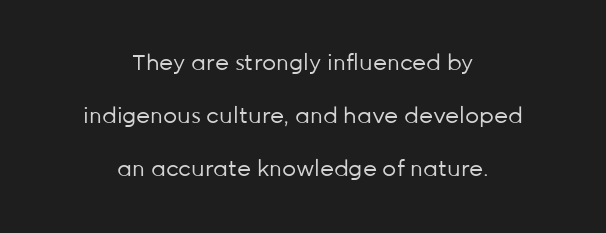
The characters are drawn with everyday or finer stroke widths. Reading down the column, the eye jumps a long way to each next line. The face used here is rendered with its standard letterfit. Characters remain perfectly vertical along every line.
